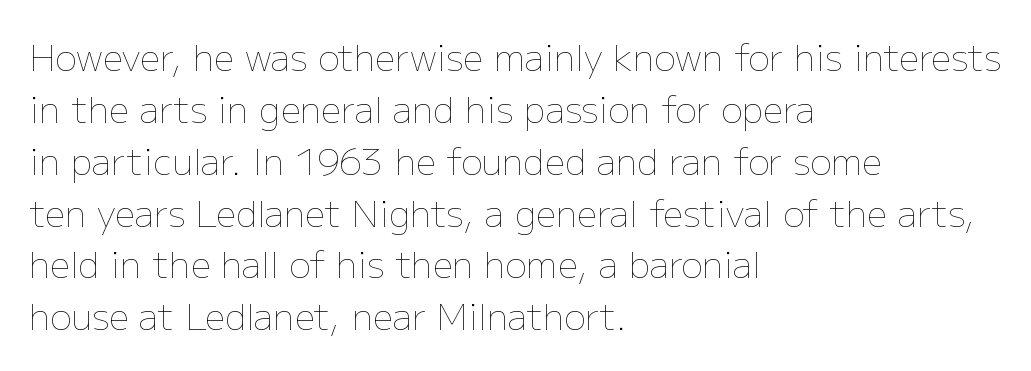
Q: Is the text bold? A: No.
Q: Is the text italic (slanted)? A: No, it is upright.
Q: Is the text underlined? A: No.
Q: How is the paragraph aligned? A: Left-aligned.
Q: Is the spacing between letters normal or unusually wide? A: Normal.
Q: Is the spacing between lines tight, normal or loose? A: Normal.
Q: Width (condensed, normal, or wide)? A: Normal.
Q: Stroke contrast? A: Low.
Q: x-height? A: Medium.
Q: Monospaced? A: No.
